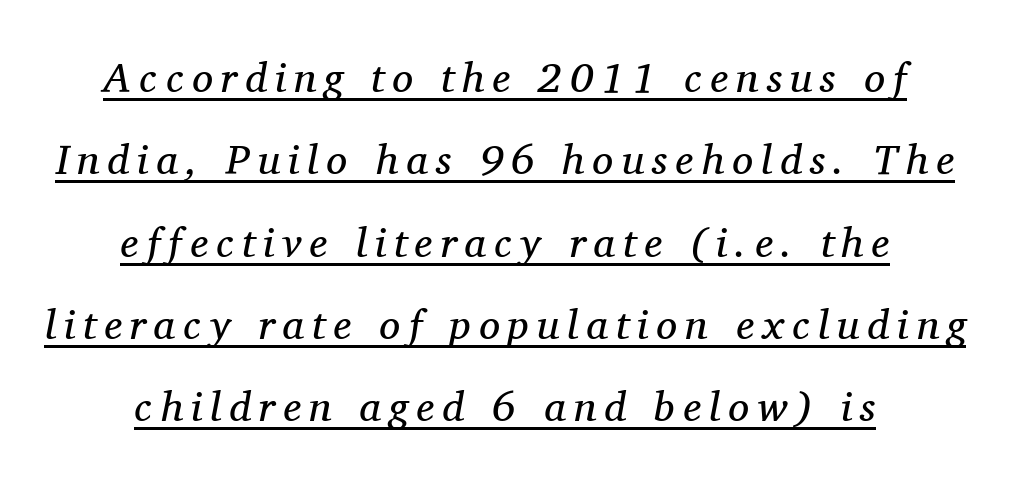
Q: Is the text bold? A: No.
Q: Is the text italic (slanted)? A: Yes, it leans right by about 11 degrees.
Q: Is the typeface a serif or a sans-serif typeface? A: Serif.
Q: Is the text underlined? A: Yes.
Q: How is the paragraph aligned? A: Centered.
Q: Is the spacing between lines tight, normal or loose? A: Loose.
Q: Width (condensed, normal, or wide)? A: Normal.
Q: Stroke contrast? A: Medium.
Q: x-height? A: Medium.
Q: Monospaced? A: No.
